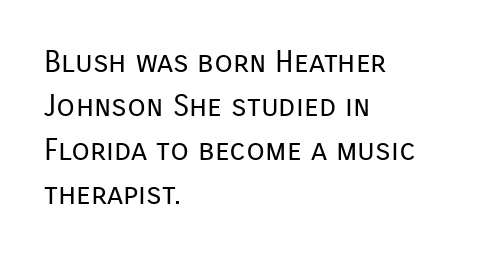
The image shows 30 px regular-weight sans-serif type, upright; set left-aligned, normal line spacing (1.47x), normal letter spacing, not underlined; low stroke contrast and a medium x-height.
